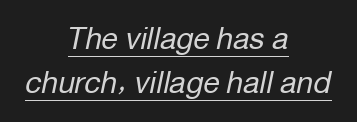
Q: Is the text bold? A: No.
Q: Is the text italic (slanted)? A: Yes, it leans right by about 12 degrees.
Q: Is the text underlined? A: Yes.
Q: How is the paragraph aligned? A: Centered.
Q: Is the spacing between letters normal or unusually wide? A: Normal.
Q: Is the spacing between lines tight, normal or loose? A: Normal.
Q: Width (condensed, normal, or wide)? A: Normal.
Q: Stroke contrast? A: Low.
Q: x-height? A: Medium.
Q: Monospaced? A: No.
